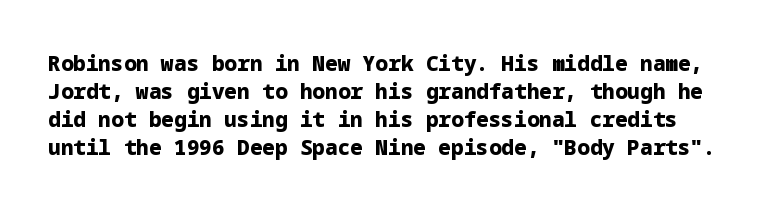
The image shows 21 px bold type, upright; set normal line spacing (1.33x), normal letter spacing, not underlined.
